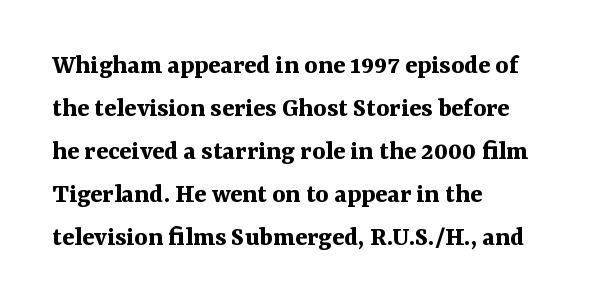
You could not count columns in this text — the font is proportionally spaced. Posture: upright roman. Plain, unruled lines of type. The rendering uses a bold face; every stroke is thick and dark. Reading down the column, the eye jumps a familiar distance to each next line. Leftover space on each line is placed entirely after the last word.
